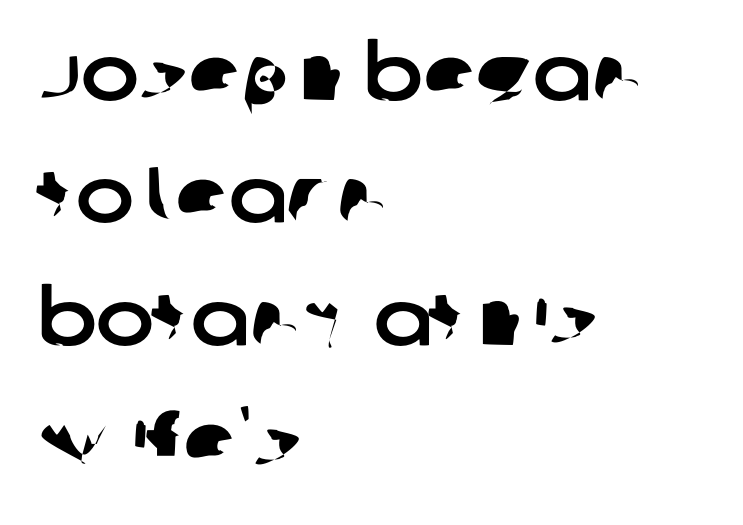
The strip under each line holds only bare page. Varying glyph widths throughout — classic text-font behaviour. The designer went with a sans here, leaving each stem footless. Every row of glyphs begins at an identical x-position on the left.
